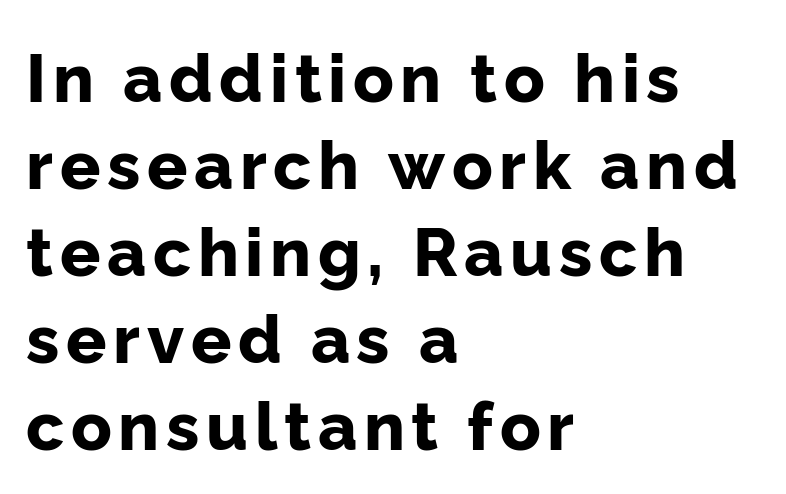
{"serif": "no", "italic": "no", "bold": "yes", "weight": "bold", "width": "normal", "stroke_contrast": "low", "x_height": "medium", "monospaced": "no", "underline": "no", "align": "left", "line_spacing": "normal", "line_spacing_ratio": 1.3, "glyph_px": 67}
